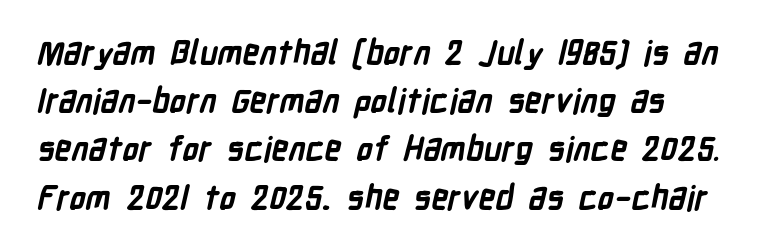
Q: Is the text bold? A: Yes.
Q: Is the typeface a serif or a sans-serif typeface? A: Sans-serif.
Q: Is the text underlined? A: No.
Q: Is the spacing between letters normal or unusually wide? A: Normal.
Q: Is the spacing between lines tight, normal or loose? A: Normal.
Q: Width (condensed, normal, or wide)? A: Condensed.
Q: Stroke contrast? A: Low.
Q: x-height? A: Medium.
Q: Monospaced? A: No.
